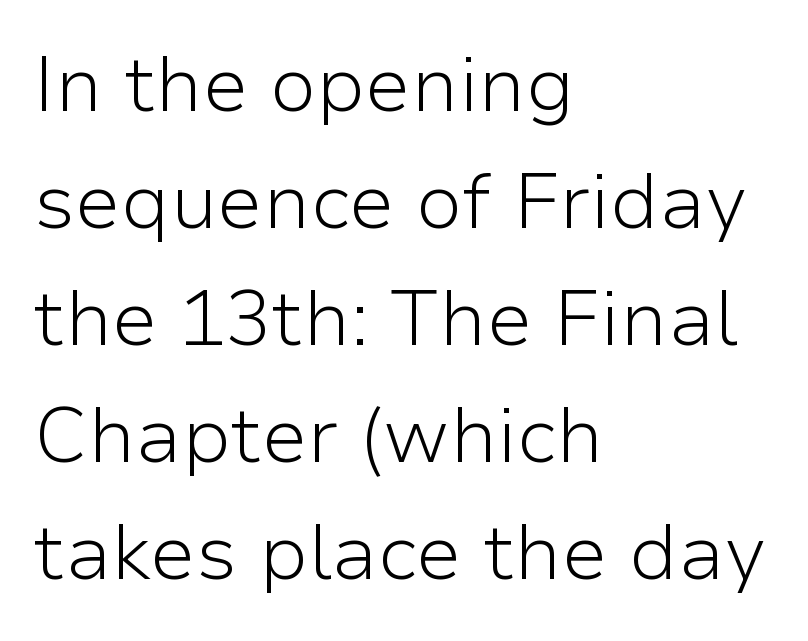
Is there any slant? The stems are plumb. Weight class: somewhere from thin through regular. These lines are rendered in a variable-pitch font. The tracking reads as untouched default to a designer's eye. The paragraph has a hard left edge and a soft right edge.
